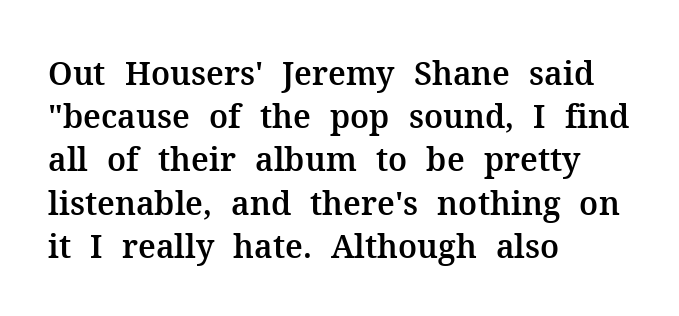
Q: Is the text italic (slanted)? A: No, it is upright.
Q: Is the typeface a serif or a sans-serif typeface? A: Serif.
Q: Is the text underlined? A: No.
Q: How is the paragraph aligned? A: Left-aligned.
Q: Is the spacing between letters normal or unusually wide? A: Normal.
Q: Is the spacing between lines tight, normal or loose? A: Normal.
Q: Width (condensed, normal, or wide)? A: Normal.
Q: Stroke contrast? A: Medium.
Q: x-height? A: Medium.
Q: Monospaced? A: No.
